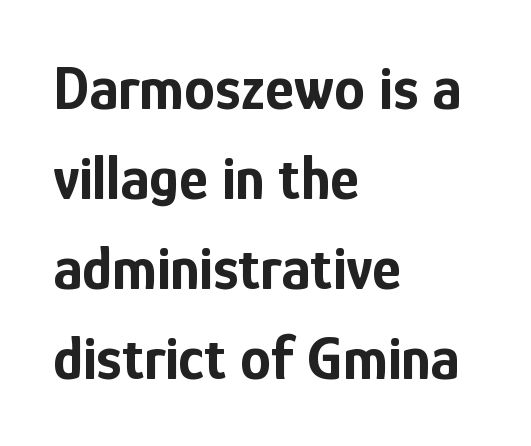
The image shows 62 px bold, condensed sans-serif type, upright; set left-aligned, normal line spacing (1.45x), normal letter spacing, not underlined; low stroke contrast and a medium x-height.
